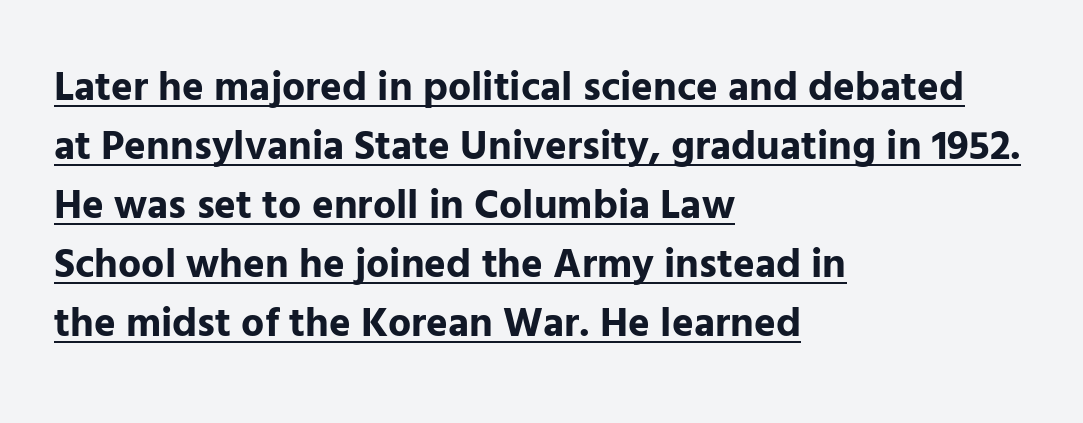
Tracking here is standard; glyphs follow each other at the usual distance. Is the block centered? No — it sits flush against the left margin. Tall strokes in this sample are plumb rather than angled. The type family on display is of the sans-serif kind. Every letter is thick-stroked: bold, no question. Line spacing here is normal.
